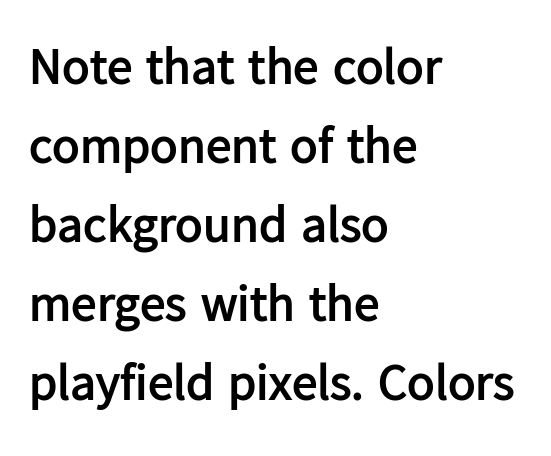
Q: Is the text bold? A: Yes.
Q: Is the text italic (slanted)? A: No, it is upright.
Q: Is the typeface a serif or a sans-serif typeface? A: Sans-serif.
Q: Is the text underlined? A: No.
Q: How is the paragraph aligned? A: Left-aligned.
Q: Is the spacing between letters normal or unusually wide? A: Normal.
Q: Is the spacing between lines tight, normal or loose? A: Normal.
Q: Width (condensed, normal, or wide)? A: Normal.
Q: Stroke contrast? A: Low.
Q: x-height? A: Medium.
Q: Monospaced? A: No.
